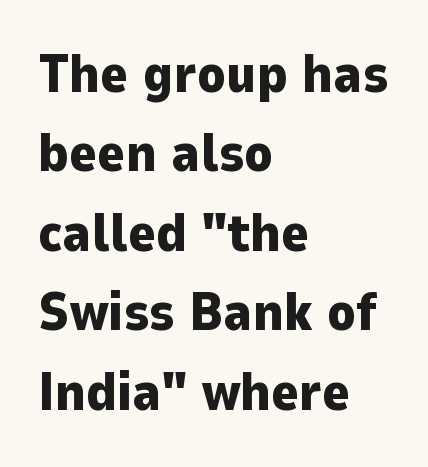
The gaps between neighbouring characters are ordinary and unremarkable. This block has exactly the height ordinary leading produces. Quick note: underline off. All the whitespace from short lines collects on the right. Unlike a traditional serif, this face leaves its strokes unadorned.
